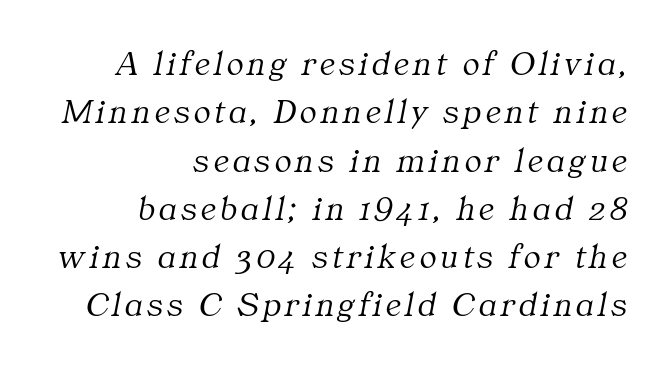
{"serif": "yes", "italic": "yes", "lean": "right", "slant_degrees": 11, "bold": "no", "weight": "light", "width": "normal", "stroke_contrast": "medium", "x_height": "medium", "monospaced": "no", "underline": "no", "align": "right", "line_spacing": "normal", "line_spacing_ratio": 1.38, "glyph_px": 35}
